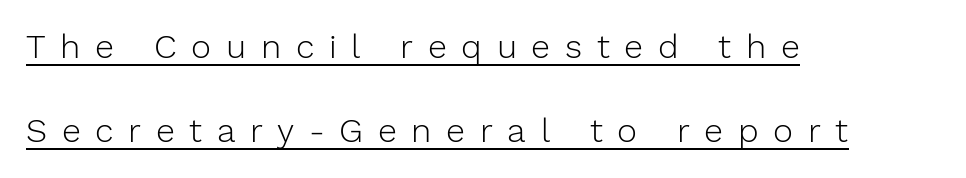
Q: Is the text bold? A: No.
Q: Is the text italic (slanted)? A: No, it is upright.
Q: Is the typeface a serif or a sans-serif typeface? A: Sans-serif.
Q: Is the text underlined? A: Yes.
Q: How is the paragraph aligned? A: Left-aligned.
Q: Is the spacing between letters normal or unusually wide? A: Unusually wide.
Q: Is the spacing between lines tight, normal or loose? A: Loose.
Q: Width (condensed, normal, or wide)? A: Normal.
Q: Stroke contrast? A: Low.
Q: x-height? A: Medium.
Q: Monospaced? A: No.
